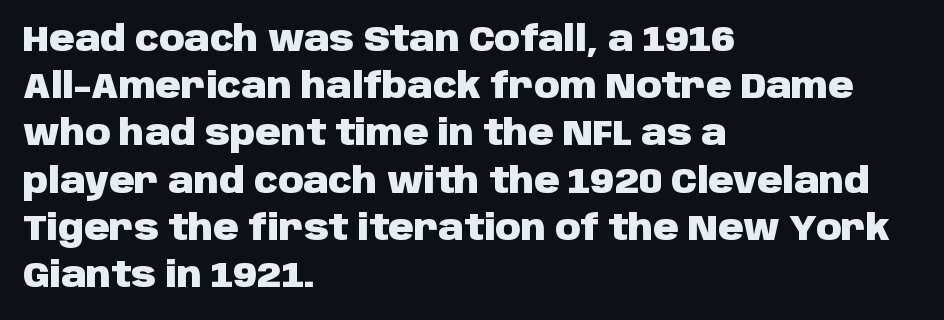
The image shows 35 px heavy sans-serif type, upright; set left-aligned, normal line spacing (1.35x), normal letter spacing, not underlined; low stroke contrast and a large x-height.
